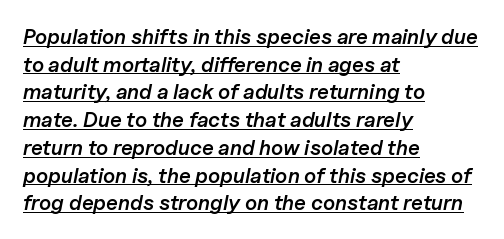
The image shows 21 px text type, italic (leaning right); set left-aligned, normal line spacing (1.32x), normal letter spacing, underlined.
